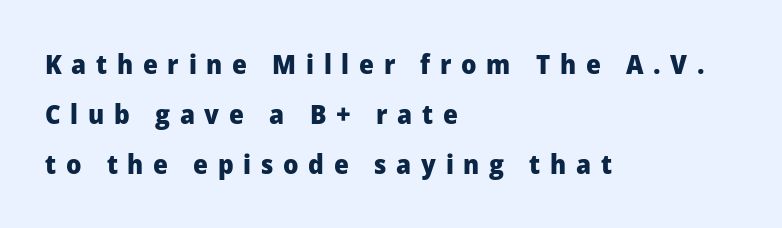
Q: Is the text bold? A: Yes.
Q: Is the text italic (slanted)? A: No, it is upright.
Q: Is the text underlined? A: No.
Q: How is the paragraph aligned? A: Left-aligned.
Q: Is the spacing between letters normal or unusually wide? A: Unusually wide.
